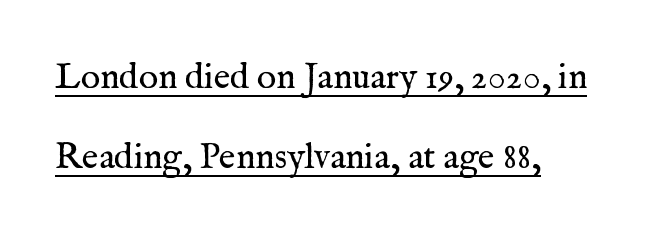
Regarding serifs, this sample has them. Notice how a bar underscores the lettering throughout. Posture: upright roman. What's the leading like? Stretched, with rows far apart. Heft: none added — not bold.
